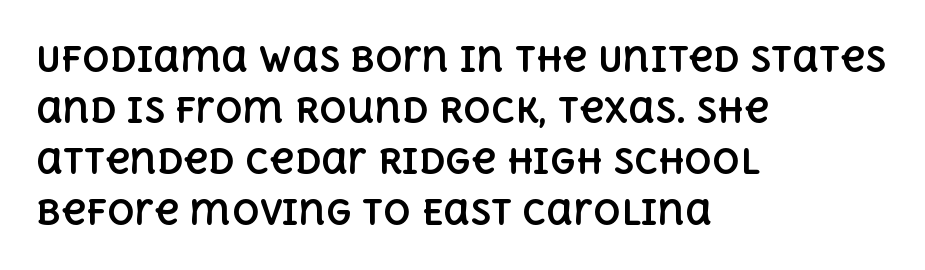
Q: Is the text bold? A: Yes.
Q: Is the text italic (slanted)? A: No, it is upright.
Q: Is the text underlined? A: No.
Q: How is the paragraph aligned? A: Left-aligned.
Q: Is the spacing between letters normal or unusually wide? A: Normal.
Q: Is the spacing between lines tight, normal or loose? A: Normal.
Q: Width (condensed, normal, or wide)? A: Normal.
Q: x-height? A: Large.
Q: Monospaced? A: No.
